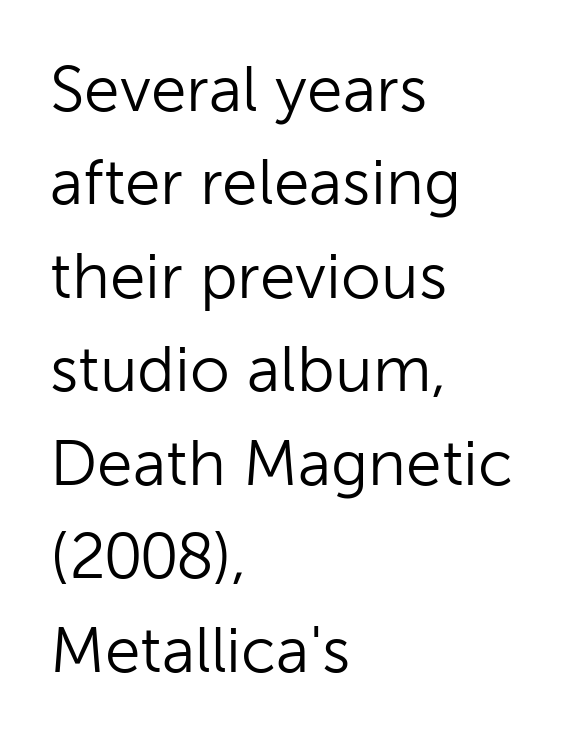
Q: Is the text bold? A: No.
Q: Is the text italic (slanted)? A: No, it is upright.
Q: Is the typeface a serif or a sans-serif typeface? A: Sans-serif.
Q: Is the text underlined? A: No.
Q: How is the paragraph aligned? A: Left-aligned.
Q: Is the spacing between letters normal or unusually wide? A: Normal.
Q: Is the spacing between lines tight, normal or loose? A: Normal.
Q: Width (condensed, normal, or wide)? A: Normal.
Q: Stroke contrast? A: Low.
Q: x-height? A: Medium.
Q: Monospaced? A: No.
